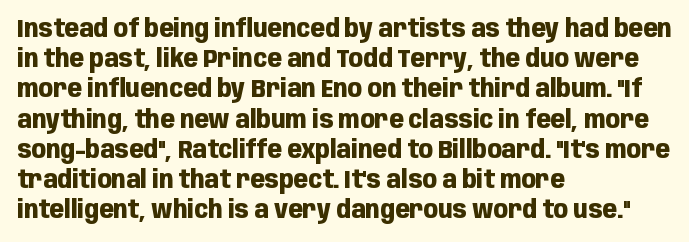
The ragged edge is on the right, which tells us the setting is flush left. The space beneath each line is pristine and unruled. This rendering leaves character spacing at its baseline value. The passage shown stacks its lines at a standard gap. Italic? Not at all — the glyphs are vertical. Emphasis by weight is at full strength: bold.
